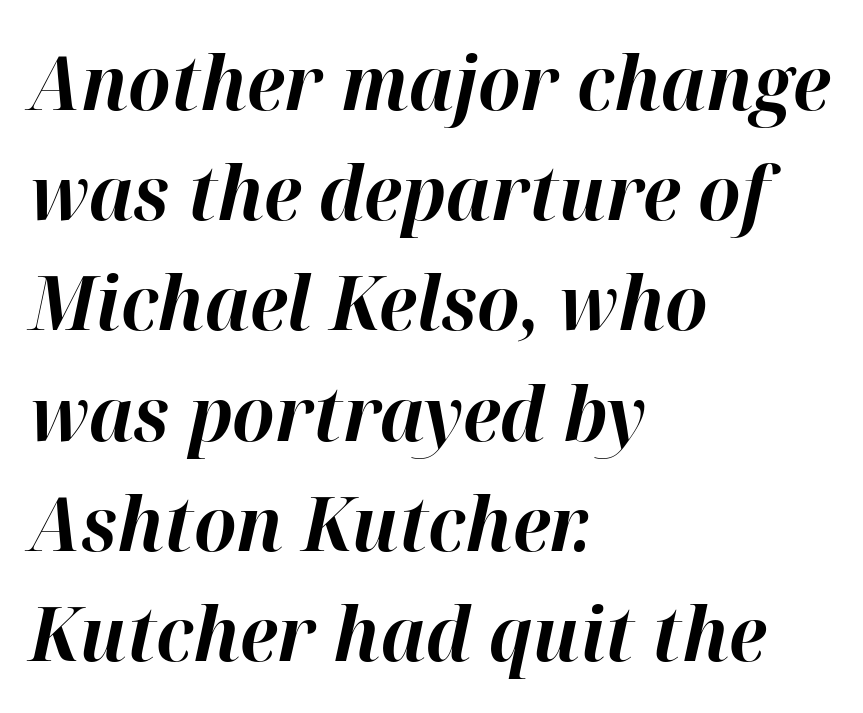
Q: Is the text bold? A: Yes.
Q: Is the text italic (slanted)? A: Yes, it leans right by about 12 degrees.
Q: Is the text underlined? A: No.
Q: How is the paragraph aligned? A: Left-aligned.
Q: Is the spacing between letters normal or unusually wide? A: Normal.
Q: Is the spacing between lines tight, normal or loose? A: Normal.
Q: Width (condensed, normal, or wide)? A: Normal.
Q: Stroke contrast? A: High.
Q: x-height? A: Medium.
Q: Monospaced? A: No.
